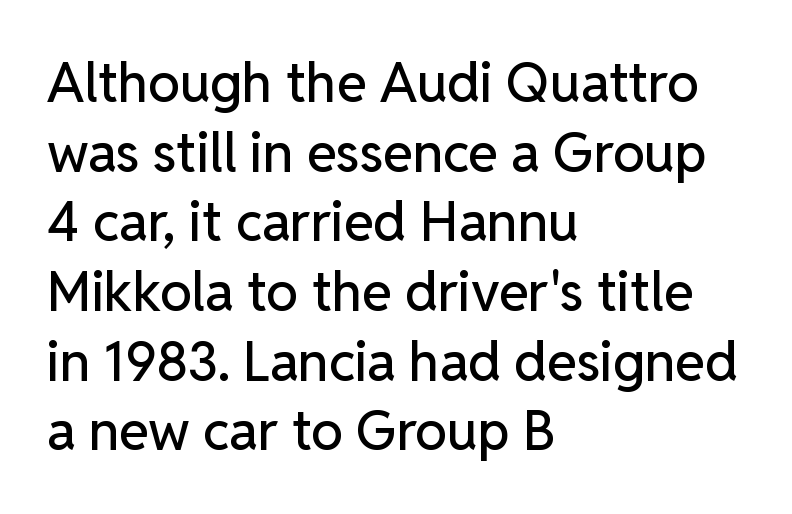
Q: Is the text italic (slanted)? A: No, it is upright.
Q: Is the typeface a serif or a sans-serif typeface? A: Sans-serif.
Q: Is the text underlined? A: No.
Q: How is the paragraph aligned? A: Left-aligned.
Q: Is the spacing between letters normal or unusually wide? A: Normal.
Q: Is the spacing between lines tight, normal or loose? A: Normal.
Q: Width (condensed, normal, or wide)? A: Normal.
Q: Stroke contrast? A: Low.
Q: x-height? A: Medium.
Q: Monospaced? A: No.
